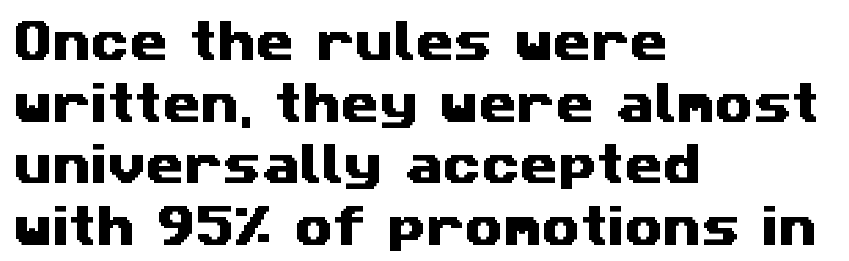
{"serif": "no", "width": "wide", "stroke_contrast": "medium", "x_height": "medium", "monospaced": "no", "underline": "no", "align": "left", "line_spacing": "normal", "line_spacing_ratio": 1.4, "letter_spacing": "normal", "letter_spacing_em": 0.0, "glyph_px": 44}
